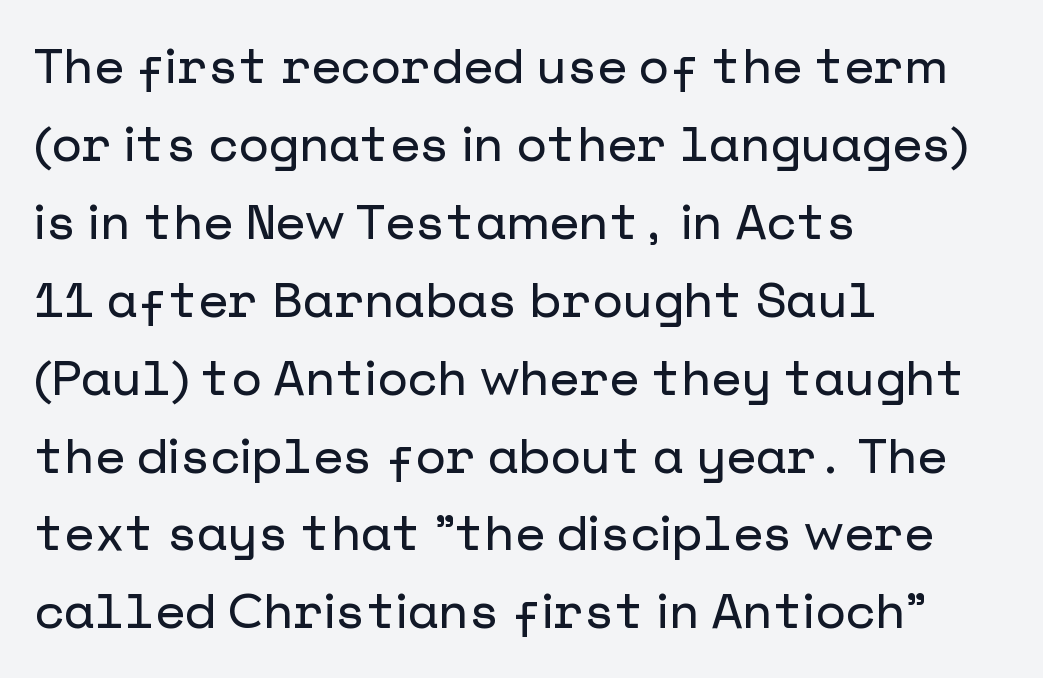
Q: Is the text italic (slanted)? A: No, it is upright.
Q: Is the typeface a serif or a sans-serif typeface? A: Sans-serif.
Q: Is the text underlined? A: No.
Q: How is the paragraph aligned? A: Left-aligned.
Q: Is the spacing between letters normal or unusually wide? A: Normal.
Q: Is the spacing between lines tight, normal or loose? A: Normal.
Q: Width (condensed, normal, or wide)? A: Normal.
Q: Stroke contrast? A: Low.
Q: x-height? A: Medium.
